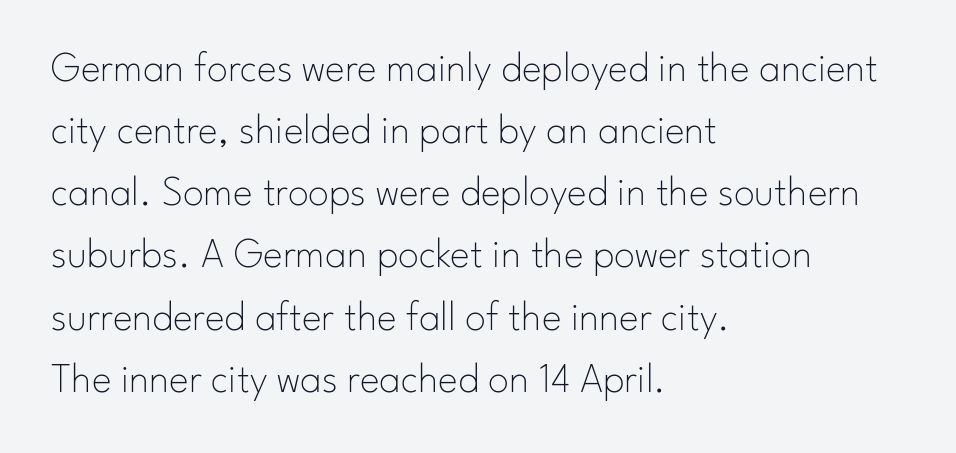
Short note: letters normally spaced. Notice how the passage keeps a crisp vertical edge on the left only. Nope, no serifs anywhere on these letters. Line spacing here is normal. Vertical strokes here are truly vertical.
